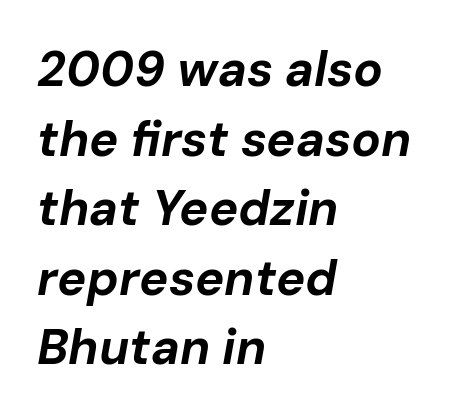
Do the characters align in a grid? No, the font is proportional. Students, note that the glyphs here touch the page at normal intervals. Tall strokes in this sample are angled rather than plumb. Quick note: underline off. In terms of leading, this rendering sits right in the middle.
